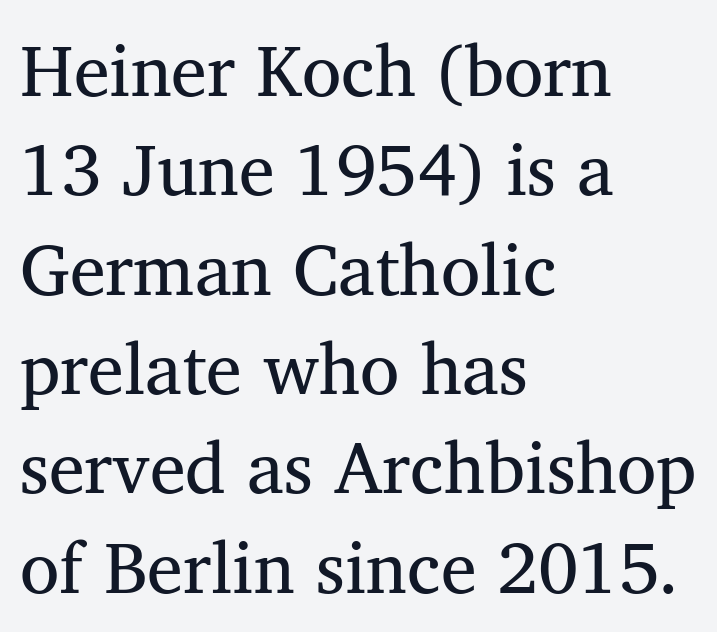
Q: Is the text bold? A: No.
Q: Is the typeface a serif or a sans-serif typeface? A: Serif.
Q: Is the text underlined? A: No.
Q: How is the paragraph aligned? A: Left-aligned.
Q: Is the spacing between letters normal or unusually wide? A: Normal.
Q: Is the spacing between lines tight, normal or loose? A: Normal.
Q: Width (condensed, normal, or wide)? A: Normal.
Q: Stroke contrast? A: Medium.
Q: x-height? A: Medium.
Q: Monospaced? A: No.
